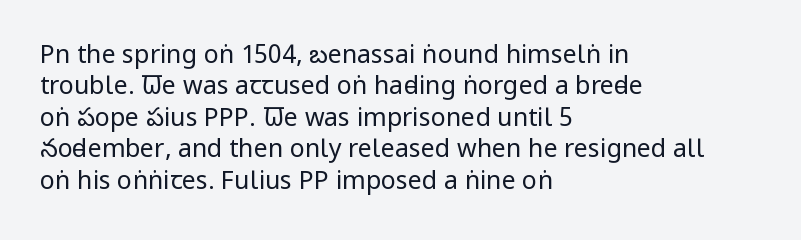
The image shows 25 px text type, upright; set left-aligned, normal line spacing (1.26x), normal letter spacing, not underlined.
